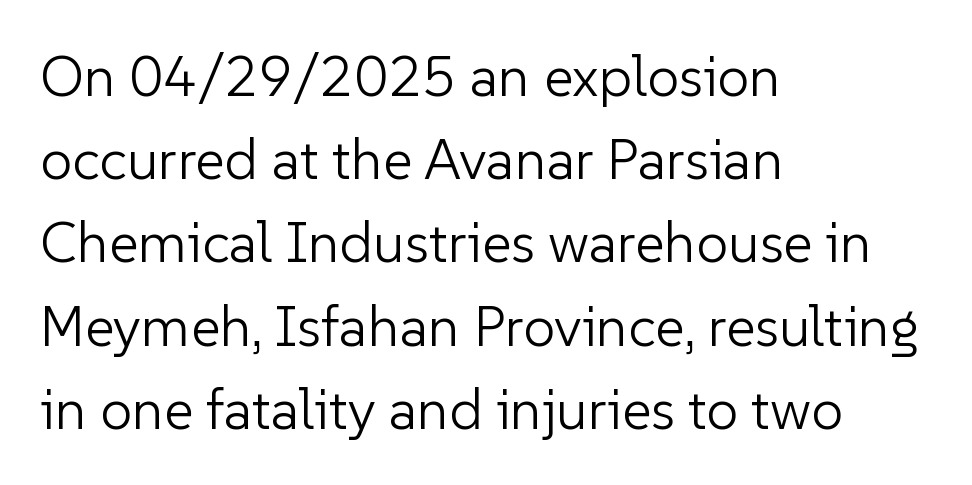
{"serif": "no", "italic": "no", "bold": "no", "weight": "light", "width": "normal", "stroke_contrast": "low", "x_height": "medium", "monospaced": "no", "underline": "no", "align": "left", "line_spacing": "normal", "line_spacing_ratio": 1.46, "letter_spacing": "normal", "letter_spacing_em": 0.0, "glyph_px": 57}
